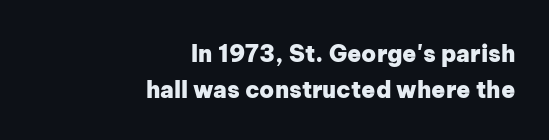
Q: Is the text bold? A: Yes.
Q: Is the text italic (slanted)? A: No, it is upright.
Q: Is the text underlined? A: No.
Q: How is the paragraph aligned? A: Right-aligned.
Q: Is the spacing between letters normal or unusually wide? A: Normal.
Q: Is the spacing between lines tight, normal or loose? A: Normal.
